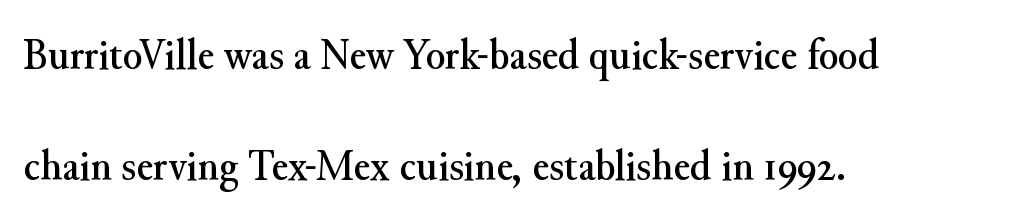
The image shows 45 px serif type, upright; set left-aligned, loose line spacing (2.46x), normal letter spacing, not underlined; medium stroke contrast and a small x-height.
